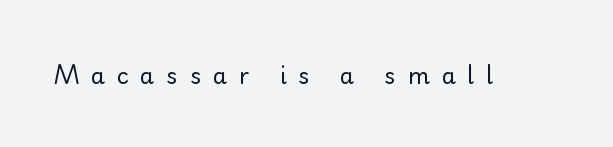
The image shows 23 px text type, upright; set unusually wide letter spacing (+0.5 em), not underlined.
